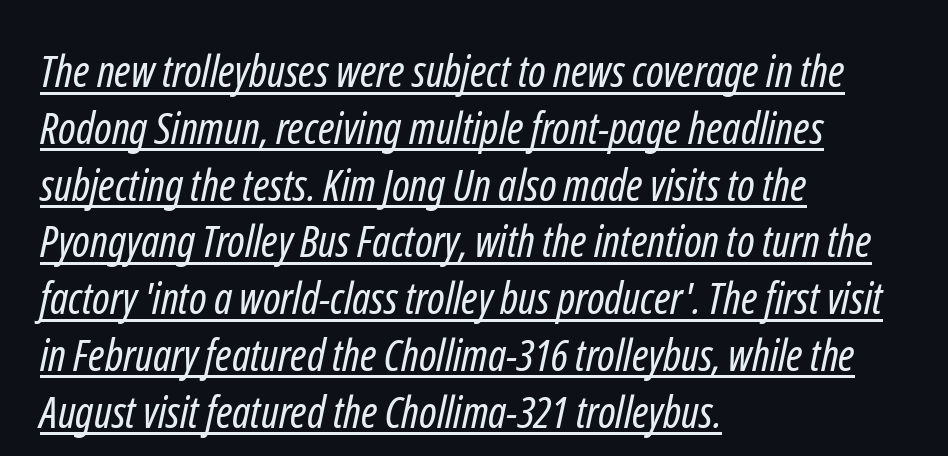
The image shows 44 px regular-weight, condensed sans-serif type; set left-aligned, normal line spacing (1.29x), normal letter spacing, underlined; low stroke contrast and a medium x-height.
